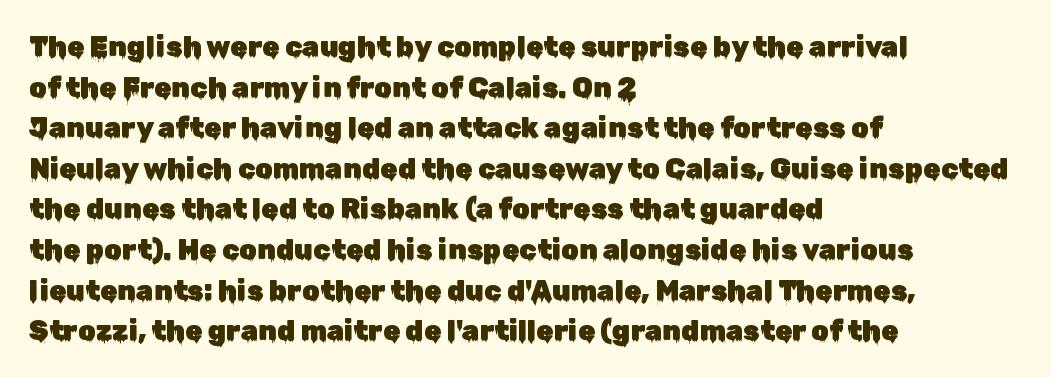
Q: Is the text italic (slanted)? A: No, it is upright.
Q: Is the typeface a serif or a sans-serif typeface? A: Sans-serif.
Q: Is the text underlined? A: No.
Q: How is the paragraph aligned? A: Left-aligned.
Q: Is the spacing between letters normal or unusually wide? A: Normal.
Q: Is the spacing between lines tight, normal or loose? A: Normal.
Q: Width (condensed, normal, or wide)? A: Normal.
Q: Stroke contrast? A: Low.
Q: x-height? A: Medium.
Q: Monospaced? A: No.
